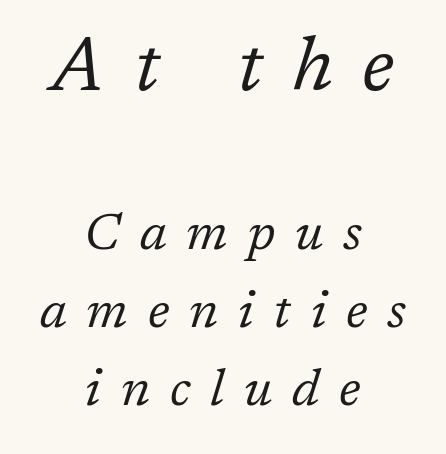
{"serif": "yes", "italic": "yes", "lean": "right", "slant_degrees": 17, "bold": "no", "weight": "regular", "width": "normal", "stroke_contrast": "low", "x_height": "medium", "monospaced": "no", "underline": "no", "align": "center", "line_spacing": "normal", "line_spacing_ratio": 1.53, "letter_spacing": "wide", "letter_spacing_em": 0.39, "larger_block": "first", "size_ratio": 1.49, "glyph_px": 76}
